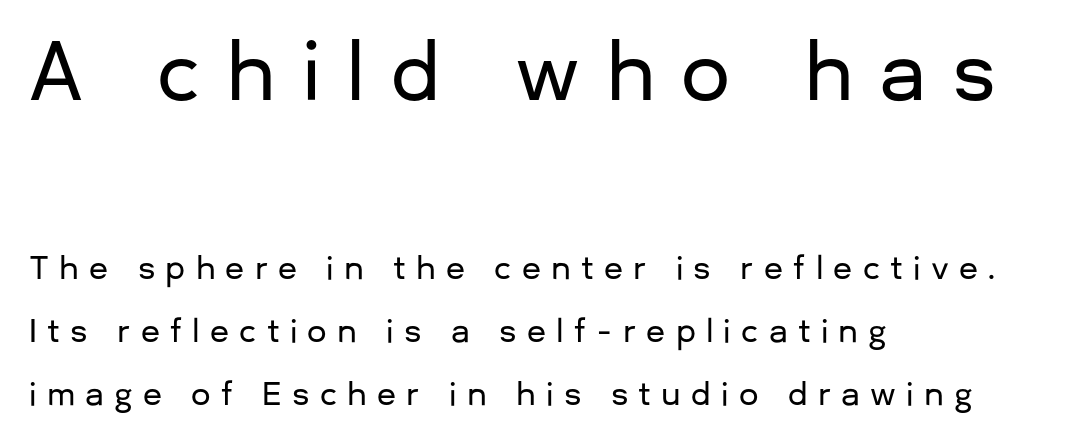
{"serif": "no", "italic": "no", "width": "normal", "stroke_contrast": "low", "x_height": "medium", "monospaced": "no", "underline": "no", "align": "left", "line_spacing": "loose", "line_spacing_ratio": 2.04, "letter_spacing": "wide", "letter_spacing_em": 0.33, "larger_block": "first", "size_ratio": 2.52, "glyph_px": 78}
